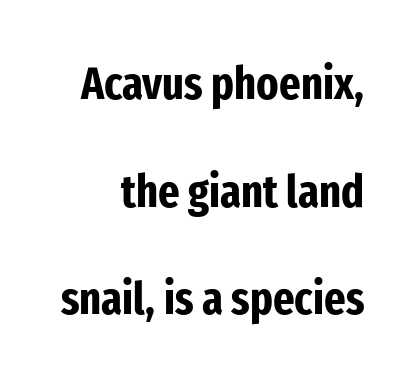
Q: Is the text bold? A: Yes.
Q: Is the text italic (slanted)? A: No, it is upright.
Q: Is the typeface a serif or a sans-serif typeface? A: Sans-serif.
Q: Is the text underlined? A: No.
Q: How is the paragraph aligned? A: Right-aligned.
Q: Is the spacing between letters normal or unusually wide? A: Normal.
Q: Is the spacing between lines tight, normal or loose? A: Loose.
Q: Width (condensed, normal, or wide)? A: Condensed.
Q: Stroke contrast? A: Low.
Q: x-height? A: Medium.
Q: Monospaced? A: No.
